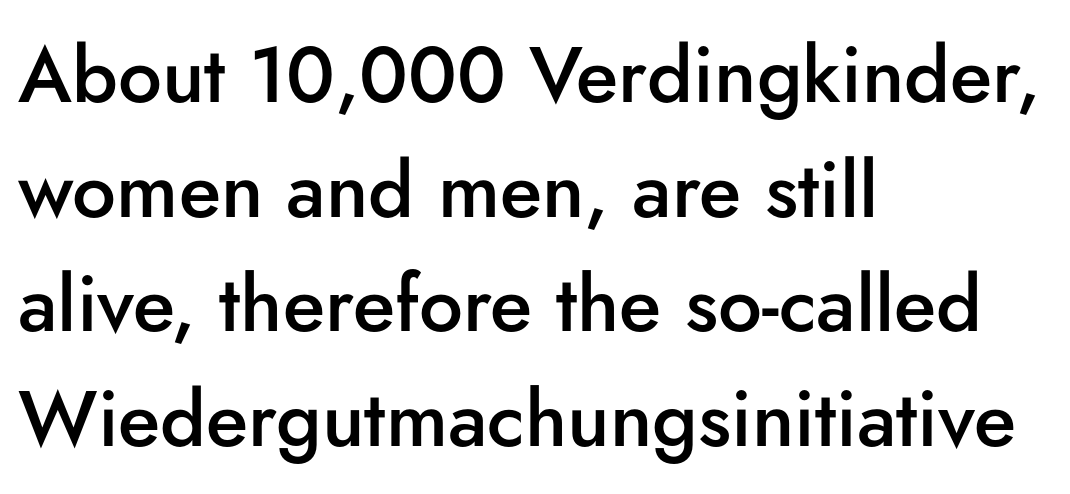
Q: Is the text bold? A: Semi-bold.
Q: Is the text italic (slanted)? A: No, it is upright.
Q: Is the typeface a serif or a sans-serif typeface? A: Sans-serif.
Q: Is the text underlined? A: No.
Q: How is the paragraph aligned? A: Left-aligned.
Q: Is the spacing between letters normal or unusually wide? A: Normal.
Q: Is the spacing between lines tight, normal or loose? A: Normal.
Q: Width (condensed, normal, or wide)? A: Normal.
Q: Stroke contrast? A: Low.
Q: x-height? A: Small.
Q: Monospaced? A: No.
